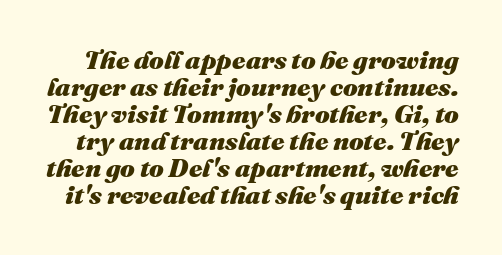
Q: Is the text bold? A: Yes.
Q: Is the text italic (slanted)? A: Yes, it leans right by about 16 degrees.
Q: Is the text underlined? A: No.
Q: Is the spacing between letters normal or unusually wide? A: Normal.
Q: Is the spacing between lines tight, normal or loose? A: Tight.
